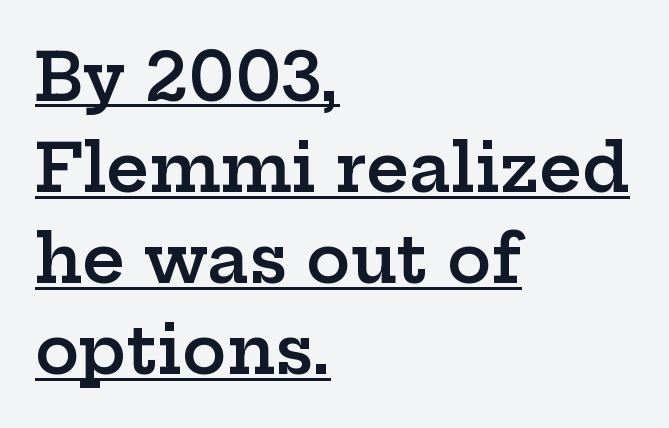
The image shows 66 px semibold, wide serif type, upright; set left-aligned, normal line spacing (1.38x), normal letter spacing, underlined; low stroke contrast and a medium x-height.
